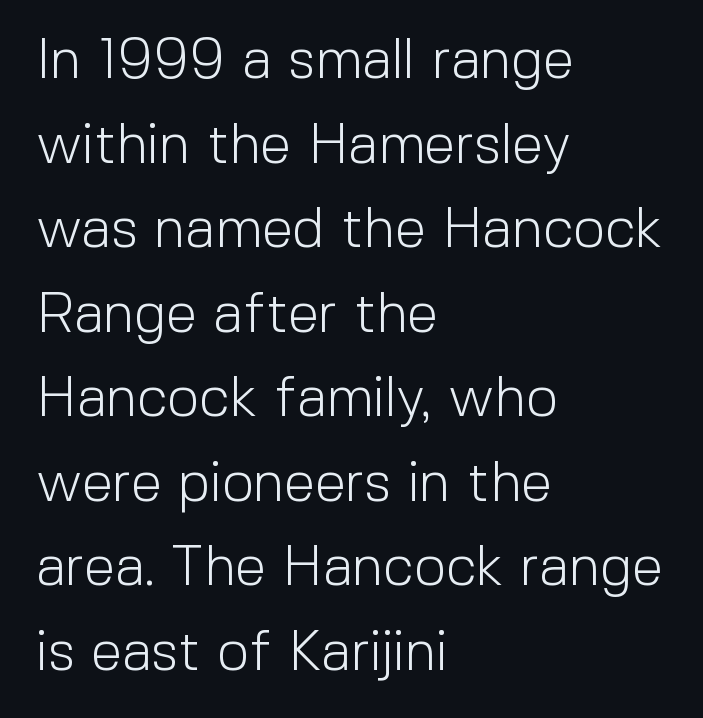
Q: Is the text bold? A: No.
Q: Is the text italic (slanted)? A: No, it is upright.
Q: Is the typeface a serif or a sans-serif typeface? A: Sans-serif.
Q: Is the text underlined? A: No.
Q: How is the paragraph aligned? A: Left-aligned.
Q: Is the spacing between letters normal or unusually wide? A: Normal.
Q: Is the spacing between lines tight, normal or loose? A: Normal.
Q: Width (condensed, normal, or wide)? A: Normal.
Q: x-height? A: Medium.
Q: Monospaced? A: No.
